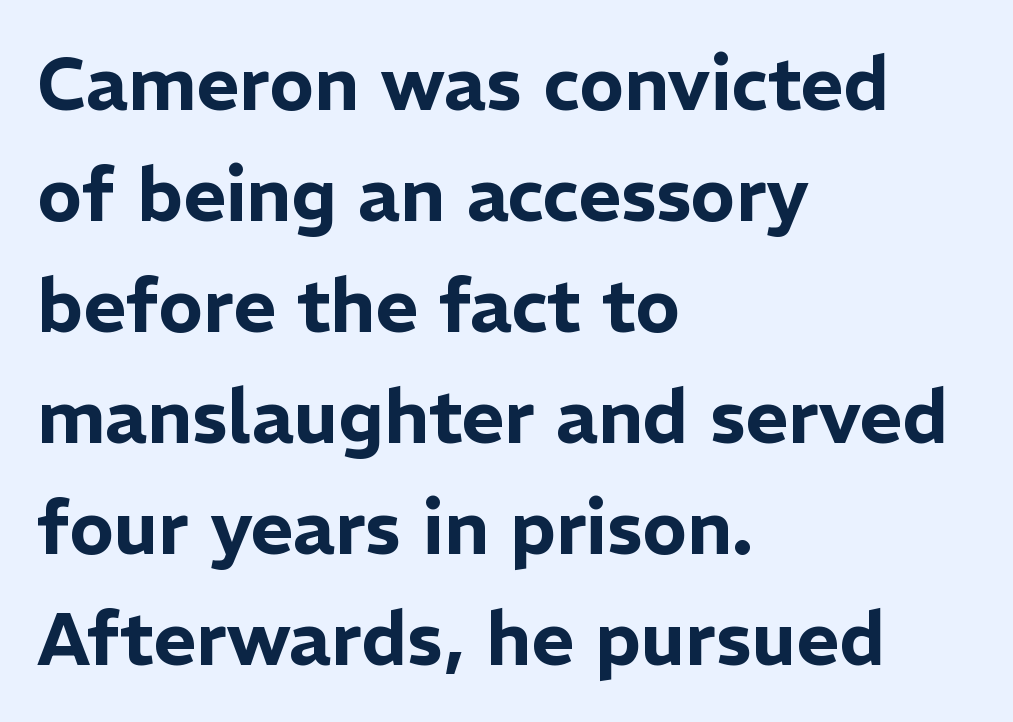
Q: Is the text italic (slanted)? A: No, it is upright.
Q: Is the typeface a serif or a sans-serif typeface? A: Sans-serif.
Q: Is the text underlined? A: No.
Q: How is the paragraph aligned? A: Left-aligned.
Q: Is the spacing between letters normal or unusually wide? A: Normal.
Q: Is the spacing between lines tight, normal or loose? A: Normal.
Q: Width (condensed, normal, or wide)? A: Normal.
Q: Stroke contrast? A: Low.
Q: x-height? A: Medium.
Q: Monospaced? A: No.
